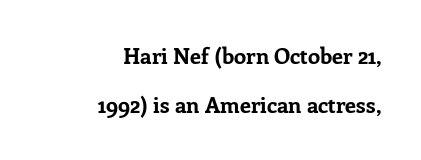
Q: Is the text bold? A: Yes.
Q: Is the text italic (slanted)? A: No, it is upright.
Q: Is the text underlined? A: No.
Q: How is the paragraph aligned? A: Right-aligned.
Q: Is the spacing between letters normal or unusually wide? A: Normal.
Q: Is the spacing between lines tight, normal or loose? A: Loose.
